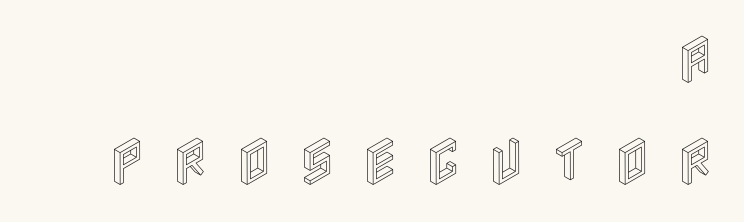
{"italic": "no", "width": "condensed", "x_height": "large", "underline": "no", "align": "right", "line_spacing": "loose", "line_spacing_ratio": 1.96, "letter_spacing": "wide", "letter_spacing_em": 0.48, "glyph_px": 52}
